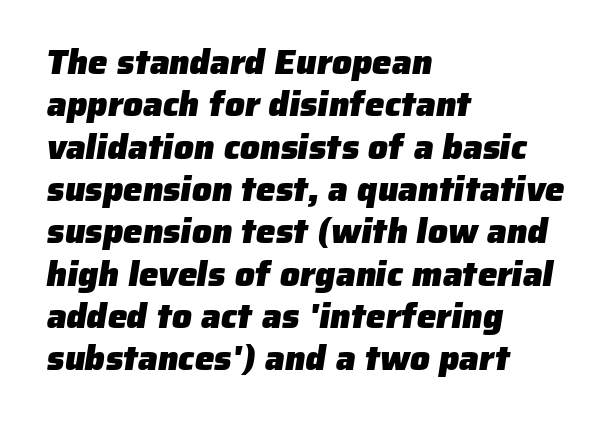
The image shows 35 px heavy sans-serif type; set left-aligned, line spacing 1.21x, normal letter spacing, not underlined; low stroke contrast and a medium x-height.
